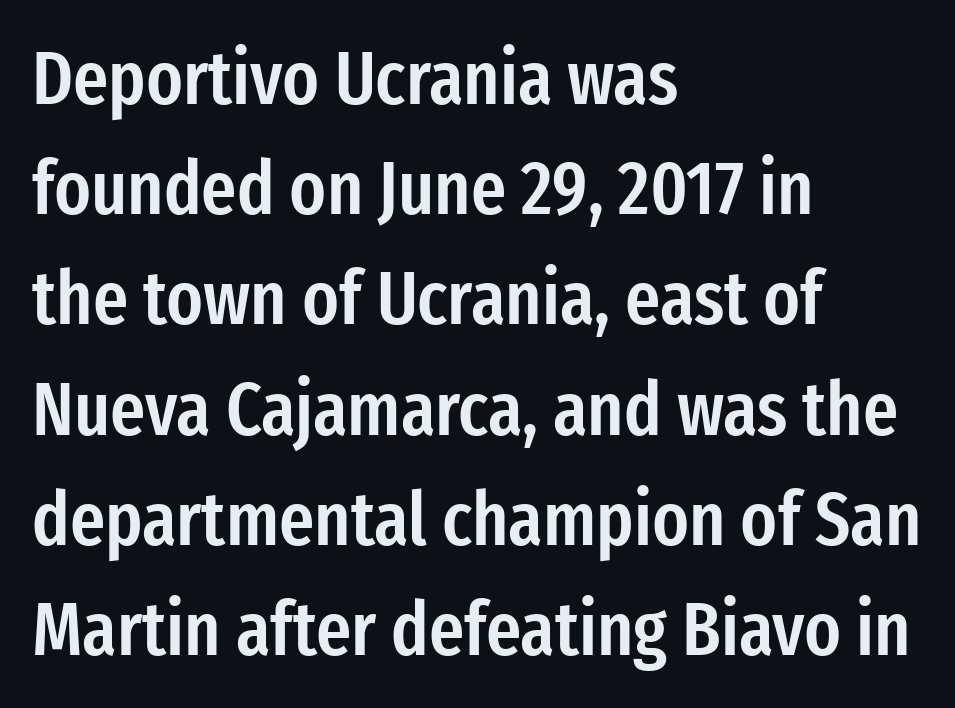
Interline gaps are of average width in this sample. Think of a printed novel: that variable character pitch is what you see here. This is moderately heavy type, rendered in semibold. The rag falls on the right side of this text block.
